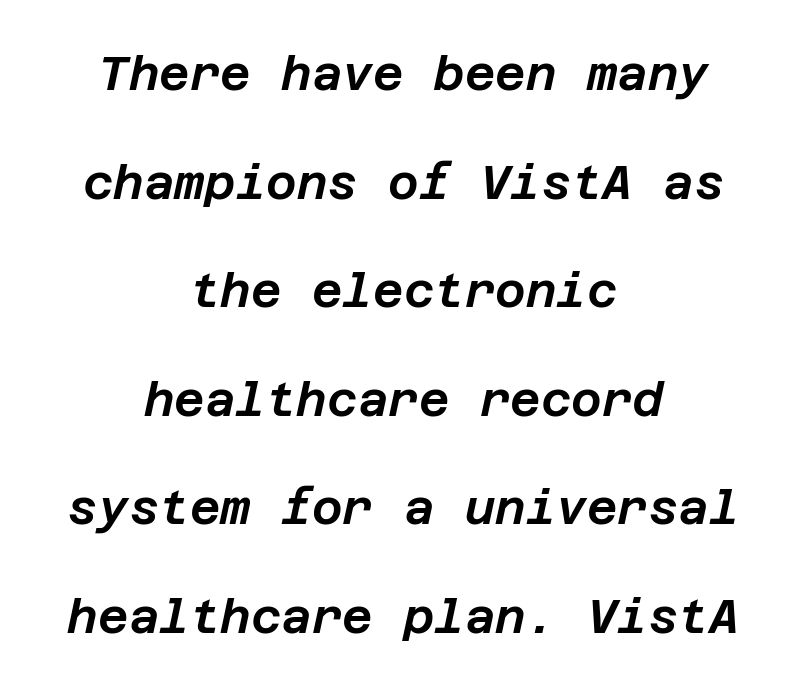
The image shows 47 px text type, italic (leaning right); set centered, loose line spacing (2.31x), normal letter spacing, not underlined; low stroke contrast and a large x-height.
